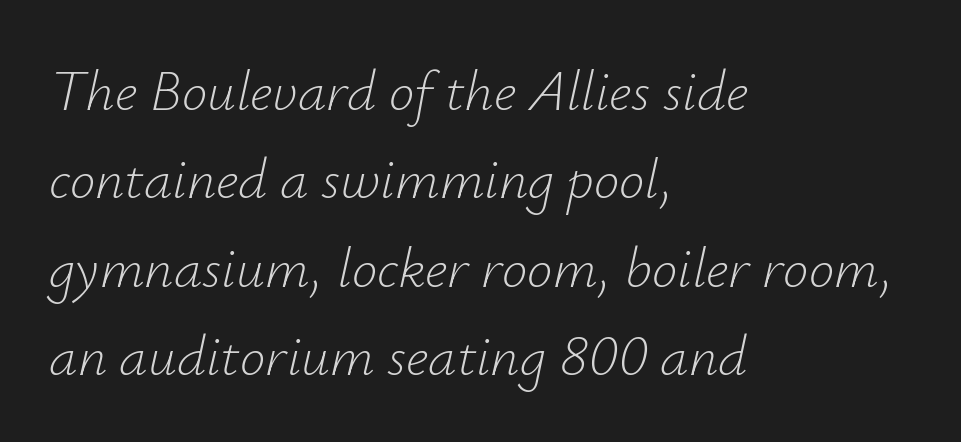
The image shows 57 px light type, italic (leaning right); set left-aligned, normal line spacing (1.55x), normal letter spacing, not underlined; low stroke contrast and a small x-height.
